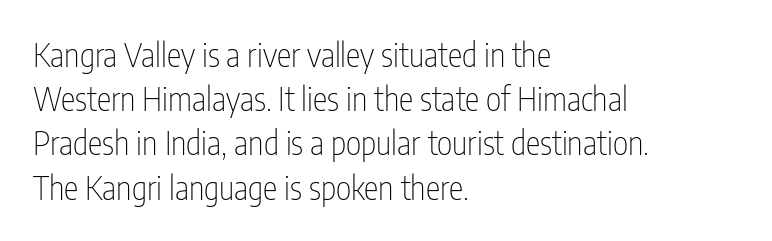
{"serif": "no", "italic": "no", "bold": "no", "weight": "thin", "width": "condensed", "stroke_contrast": "low", "x_height": "medium", "monospaced": "no", "underline": "no", "align": "left", "line_spacing": "normal", "line_spacing_ratio": 1.34, "letter_spacing": "normal", "letter_spacing_em": 0.0, "glyph_px": 33}
